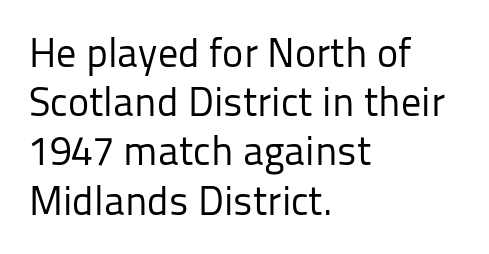
The image shows 40 px regular-weight sans-serif type, upright; set left-aligned, line spacing 1.23x, normal letter spacing, not underlined; low stroke contrast and a medium x-height.
